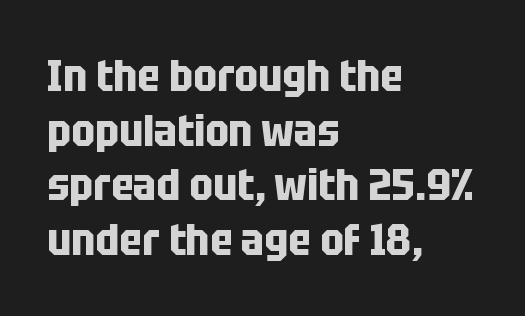
Q: Is the text bold? A: Yes.
Q: Is the text italic (slanted)? A: No, it is upright.
Q: Is the typeface a serif or a sans-serif typeface? A: Sans-serif.
Q: Is the text underlined? A: No.
Q: How is the paragraph aligned? A: Left-aligned.
Q: Is the spacing between letters normal or unusually wide? A: Normal.
Q: Width (condensed, normal, or wide)? A: Condensed.
Q: Stroke contrast? A: Low.
Q: x-height? A: Large.
Q: Monospaced? A: No.
